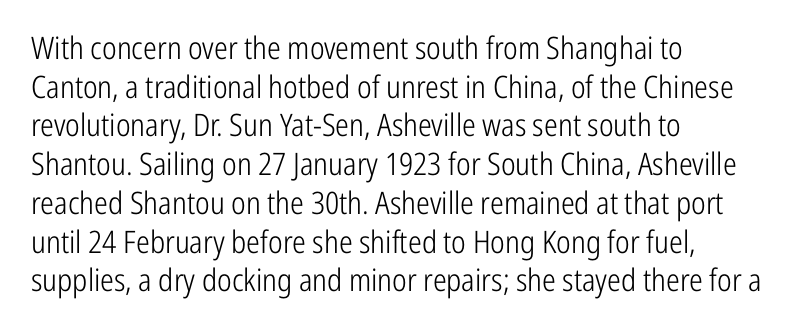
There is no visible air inserted between adjacent glyphs. What's the leading like? Ordinary, nothing unusual. Serifs: no, the terminals of the letterforms are clean. The rendering uses natural spacing where letterforms have individual widths. A bare baseline throughout the passage. No letter is thick-stroked: the sample isn't bold.
